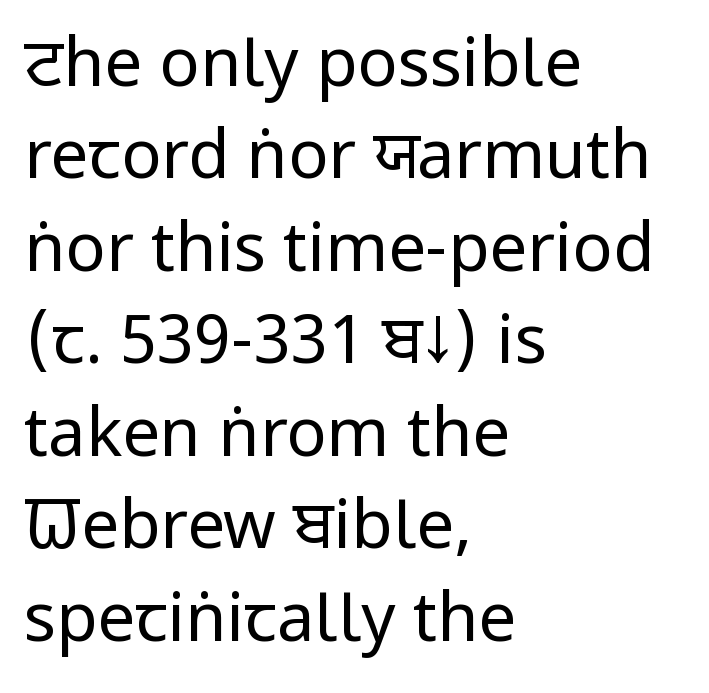
{"serif": "no", "italic": "no", "bold": "no", "weight": "regular", "width": "condensed", "stroke_contrast": "low", "x_height": "large", "monospaced": "no", "underline": "no", "align": "left", "line_spacing": "normal", "line_spacing_ratio": 1.38, "letter_spacing": "normal", "letter_spacing_em": 0.0, "glyph_px": 67}
